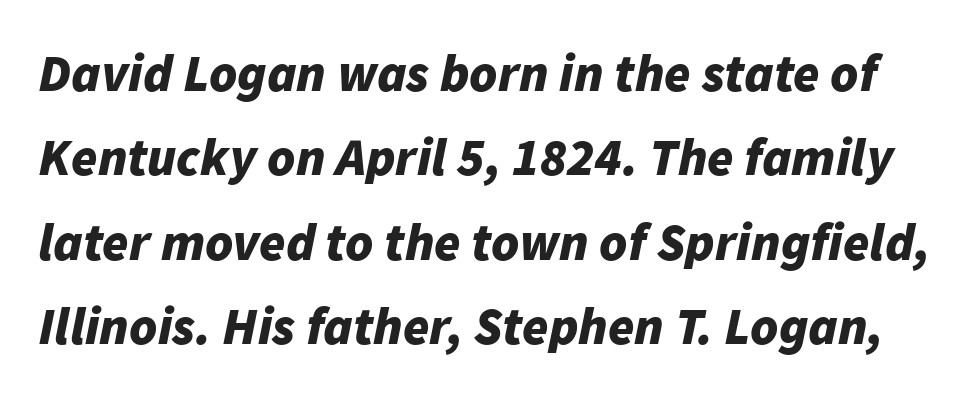
The image shows 53 px bold type, italic (leaning right); set normal line spacing (1.59x), normal letter spacing, not underlined; low stroke contrast and a medium x-height.
